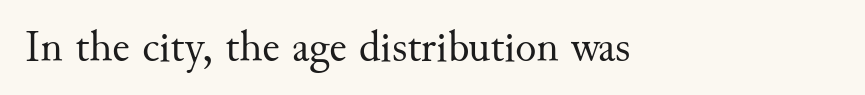
The image shows 44 px regular-weight serif type, upright; set left-aligned, normal letter spacing, not underlined; medium stroke contrast and a small x-height.
